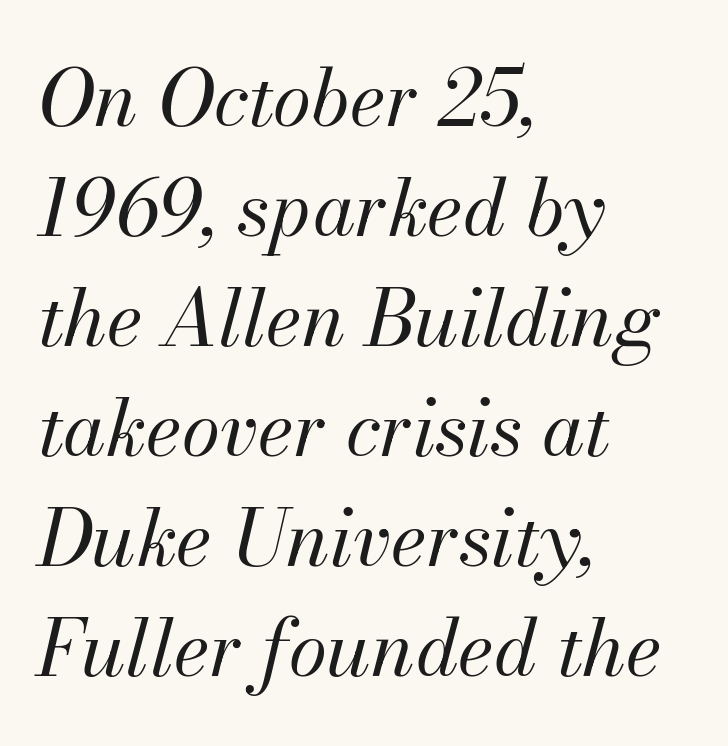
The image shows 78 px regular-weight type, italic (leaning right); set left-aligned, normal line spacing (1.41x), normal letter spacing, not underlined; medium stroke contrast and a small x-height.
